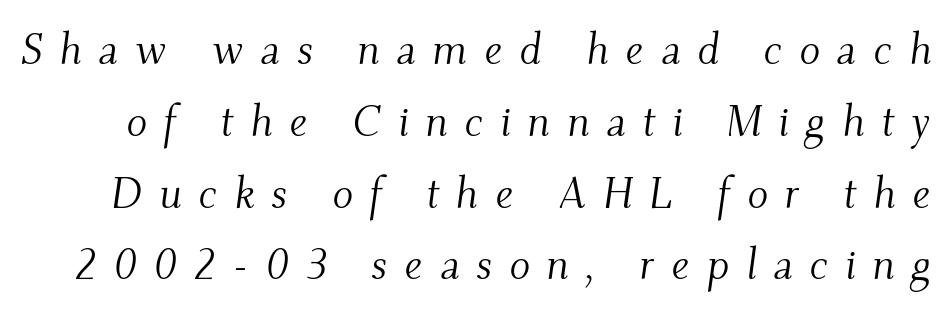
Look at the tracking — it's clearly loosened, letters drifting apart. The rendering shows small feet on the letterforms — a serif design. Heft: none added — not bold. Looking at the ascenders, they clearly lean. Reading down the column, the eye jumps a familiar distance to each next line. Each letter keeps its own natural width here, so spacing adapts to shape.
